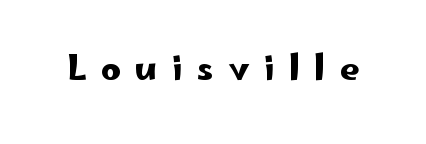
Q: Is the text italic (slanted)? A: No, it is upright.
Q: Is the typeface a serif or a sans-serif typeface? A: Sans-serif.
Q: Is the text underlined? A: No.
Q: Is the spacing between letters normal or unusually wide? A: Unusually wide.
Q: Width (condensed, normal, or wide)? A: Wide.
Q: Stroke contrast? A: Low.
Q: x-height? A: Small.
Q: Monospaced? A: No.
